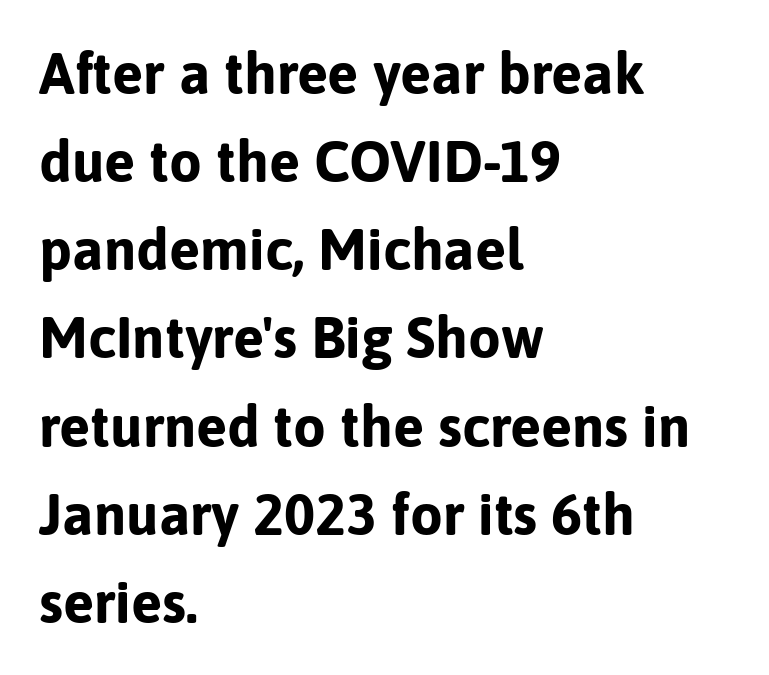
A normal amount of white space separates one row of letters from the next. Varying glyph widths throughout — classic text-font behaviour. This rendering leaves character spacing at its baseline value. The compositor pushed each line to the left boundary. Do the letters lean? They stand straight. Serif or sans? Sans — the stroke terminals are bare.
